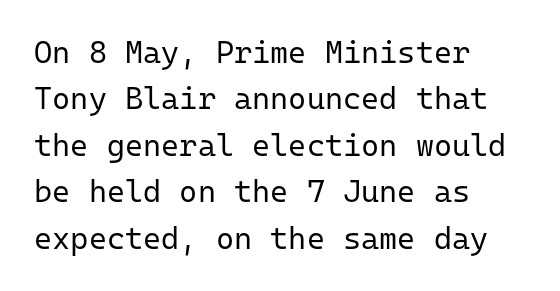
Each stroke keeps to a modest, everyday thickness or less. Regarding leading, the lines here are spaced in the standard way. The letters march in equal steps, a hallmark of fixed-pitch type. Reading down the block, your eye returns to a fixed left position each line.
